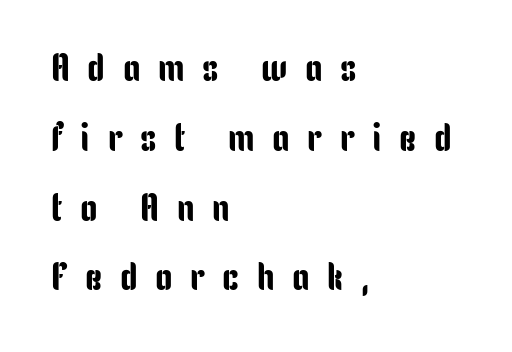
This rendering features lettering with no underline. These lines are composed in type without serifs. These lines were composed using upright roman letters. Each word looks stretched out because of the extra space between its letters. Each letter keeps its own natural width here, so spacing adapts to shape.
